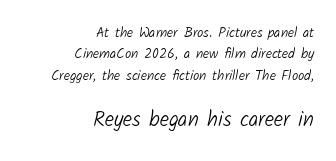
{"bold": "no", "underline": "no", "align": "right", "line_spacing": "normal", "line_spacing_ratio": 1.53, "letter_spacing": "normal", "letter_spacing_em": 0.0, "larger_block": "second", "size_ratio": 1.5, "glyph_px": 21}
